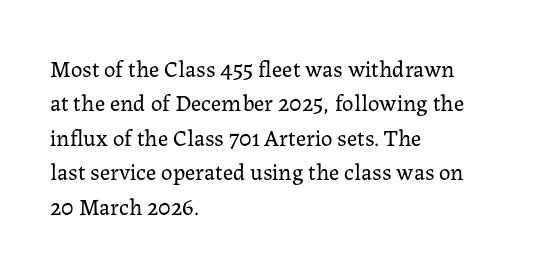
The image shows 23 px text type, upright; set left-aligned, normal line spacing (1.5x), normal letter spacing, not underlined.
